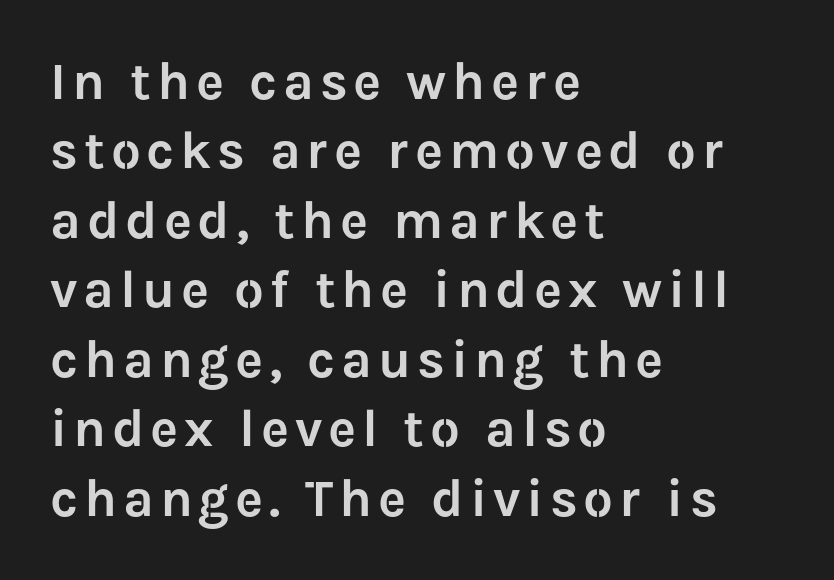
{"serif": "no", "italic": "no", "width": "normal", "stroke_contrast": "low", "x_height": "medium", "monospaced": "no", "underline": "no", "align": "left", "line_spacing": "normal", "line_spacing_ratio": 1.31, "glyph_px": 53}
